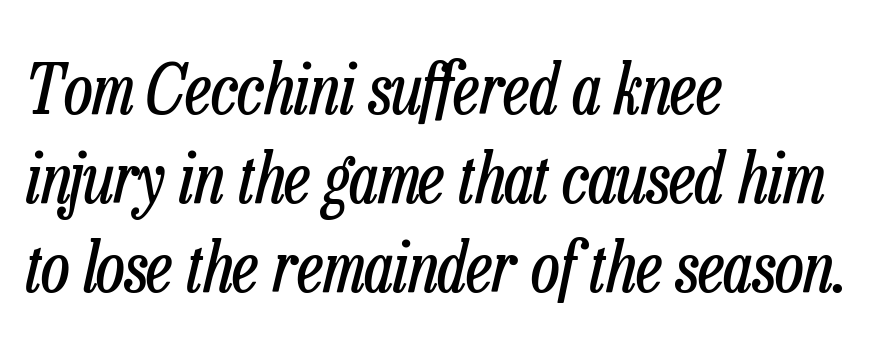
No letter is thick-stroked: the sample isn't bold. The rag falls on the right side of this text block. The specimen omits any rule beneath the text block's lines. Is this a fixed-width face? No — the glyphs have proportional, varying widths. The lettering tilts uniformly, giving the passage an italic look.
